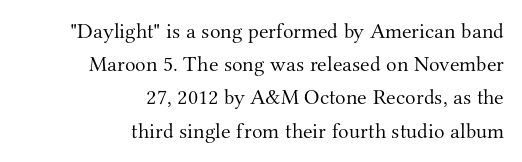
Regarding leading, the lines here are spaced in the standard way. Is the type heavy? It reads as light-to-regular instead. The glyphs are unaccompanied by any horizontal stroke below them. Posture: vertical. Visually the block forms a straight wall on the right and a jagged coastline on the left.
